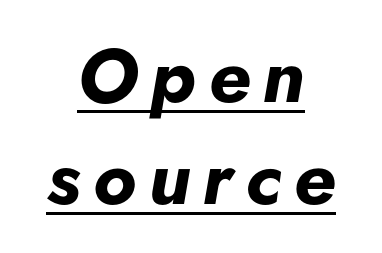
Q: Is the text bold? A: Yes.
Q: Is the text italic (slanted)? A: Yes, it leans right by about 5 degrees.
Q: Is the text underlined? A: Yes.
Q: How is the paragraph aligned? A: Centered.
Q: Is the spacing between lines tight, normal or loose? A: Normal.
Q: Width (condensed, normal, or wide)? A: Normal.
Q: Stroke contrast? A: Low.
Q: x-height? A: Small.
Q: Monospaced? A: No.
